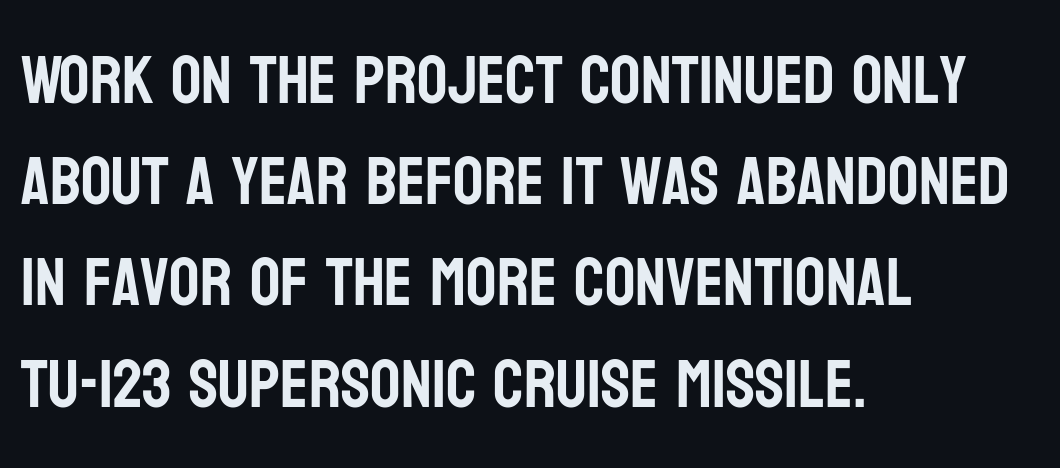
The image shows 67 px condensed sans-serif type, upright; set left-aligned, normal line spacing (1.51x), normal letter spacing, not underlined; low stroke contrast and a large x-height.
